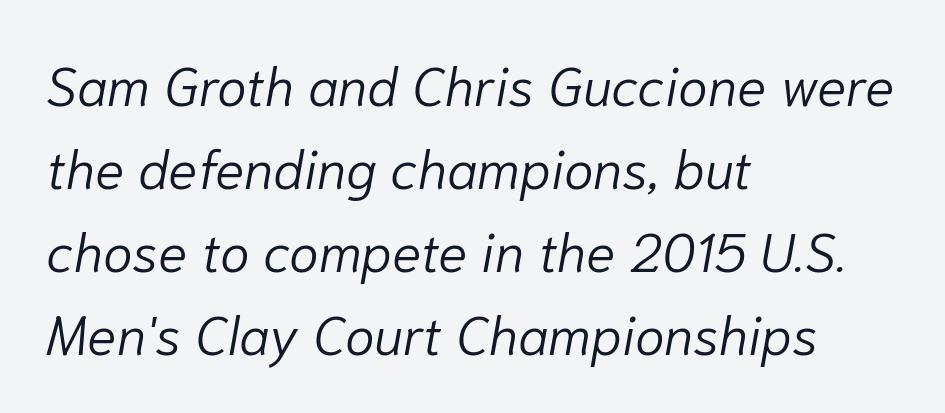
Q: Is the text bold? A: No.
Q: Is the text italic (slanted)? A: Yes, it leans right by about 10 degrees.
Q: Is the text underlined? A: No.
Q: How is the paragraph aligned? A: Left-aligned.
Q: Is the spacing between letters normal or unusually wide? A: Normal.
Q: Is the spacing between lines tight, normal or loose? A: Normal.
Q: Width (condensed, normal, or wide)? A: Normal.
Q: Stroke contrast? A: Low.
Q: x-height? A: Medium.
Q: Monospaced? A: No.
